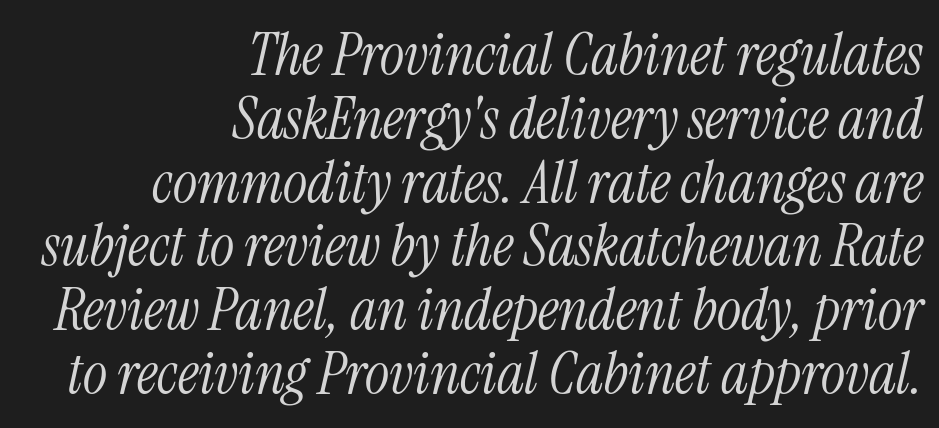
The image shows 58 px light, condensed serif type, italic (leaning right); set right-aligned, tight line spacing (1.1x), normal letter spacing, not underlined; medium stroke contrast and a medium x-height.
